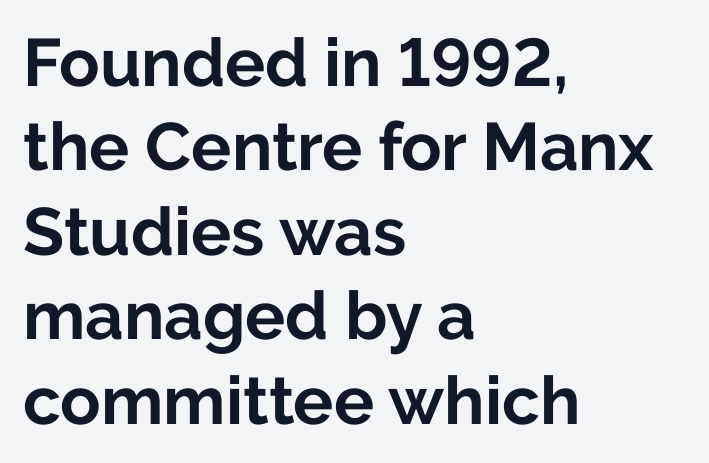
Rule under the text: the space is simply empty. The face used here is a sans, in the tradition of grotesques and geometrics. The paragraph shown leans on its left margin. This block has exactly the height ordinary leading produces.
